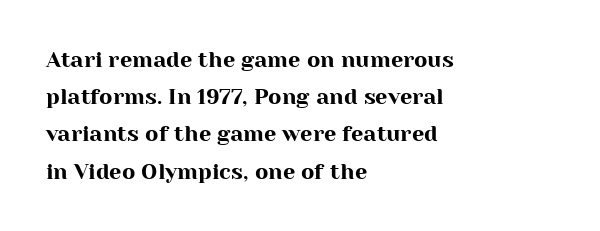
The image shows 22 px text type, upright; set left-aligned, normal line spacing (1.69x), normal letter spacing, not underlined.
